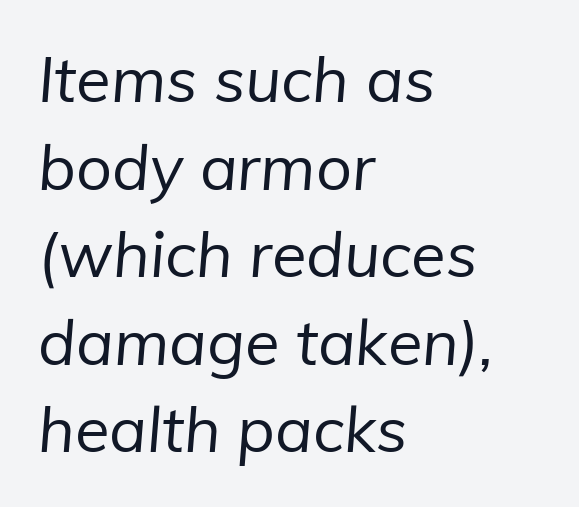
The image shows 63 px regular-weight sans-serif type; set left-aligned, normal line spacing (1.39x), normal letter spacing, not underlined; low stroke contrast and a medium x-height.
